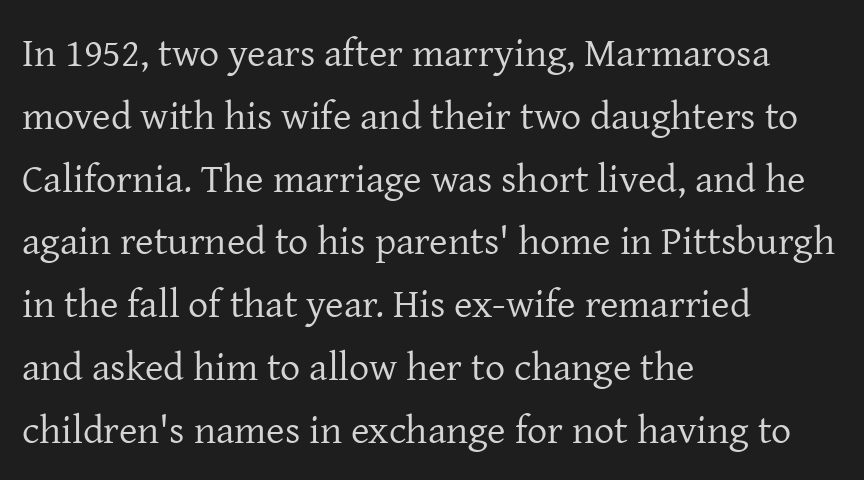
Q: Is the text bold? A: No.
Q: Is the text italic (slanted)? A: No, it is upright.
Q: Is the typeface a serif or a sans-serif typeface? A: Serif.
Q: Is the text underlined? A: No.
Q: How is the paragraph aligned? A: Left-aligned.
Q: Is the spacing between letters normal or unusually wide? A: Normal.
Q: Is the spacing between lines tight, normal or loose? A: Normal.
Q: Width (condensed, normal, or wide)? A: Normal.
Q: Stroke contrast? A: Low.
Q: x-height? A: Medium.
Q: Monospaced? A: No.
